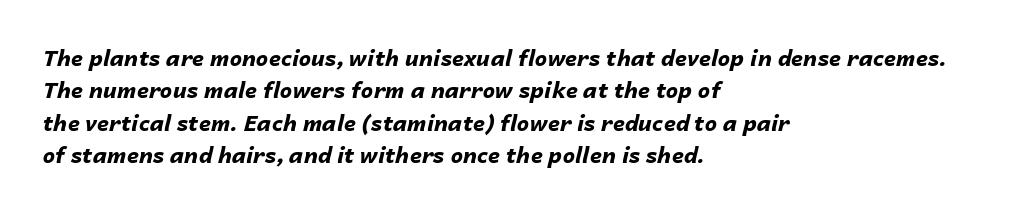
The image shows 22 px bold type, italic (leaning right); set left-aligned, normal line spacing (1.47x), normal letter spacing, not underlined.
